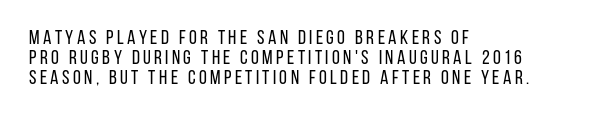
Rendered with straight, roman letterforms. Beneath every word, the page is bare. This is not heavy type; no bold has been used. Teacher's note: observe the even left margin — that is flush-left alignment. Line spacing here is tight.
